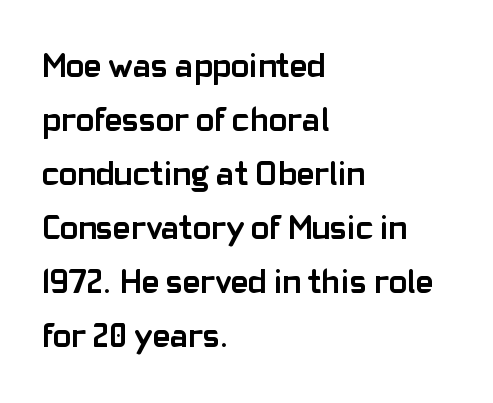
Q: Is the text bold? A: Yes.
Q: Is the text italic (slanted)? A: No, it is upright.
Q: Is the typeface a serif or a sans-serif typeface? A: Sans-serif.
Q: Is the text underlined? A: No.
Q: How is the paragraph aligned? A: Left-aligned.
Q: Is the spacing between letters normal or unusually wide? A: Normal.
Q: Is the spacing between lines tight, normal or loose? A: Normal.
Q: Width (condensed, normal, or wide)? A: Normal.
Q: Stroke contrast? A: Low.
Q: x-height? A: Medium.
Q: Monospaced? A: No.
